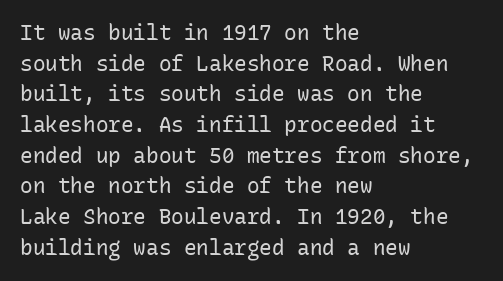
The strip under each line holds only bare page. The lines in this sample share a left origin and differ only in where they stop. The block of text has a typical density, with ordinary space between rows. A typesetter would call this zero additional tracking. Each stroke keeps to a modest, everyday thickness or less. Style check: upright.
